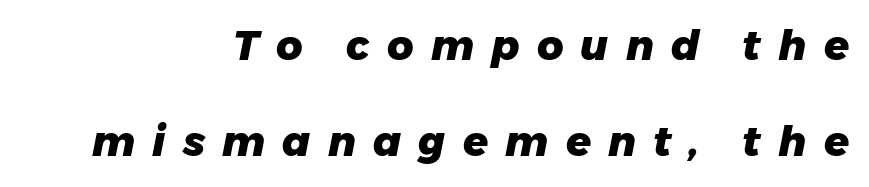
Whoever set this chose breathing room over compactness in the vertical rhythm. The typesetting leans heavy: a genuine bold. Varying glyph widths throughout — classic text-font behaviour. Line endings align vertically; line beginnings do not. The zone under the glyphs is completely vacant. Compared with ordinary roman type, these characters are visibly tilted.
